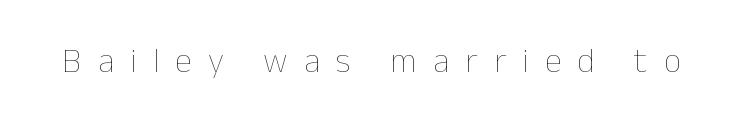
{"italic": "no", "bold": "no", "weight": "thin", "width": "normal", "stroke_contrast": "low", "x_height": "medium", "monospaced": "no", "underline": "no", "letter_spacing": "wide", "letter_spacing_em": 0.48, "glyph_px": 34}
